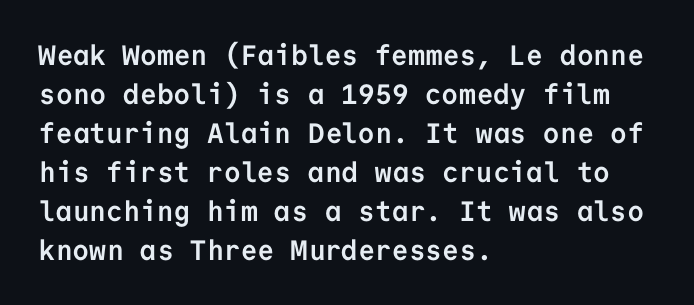
Q: Is the text bold? A: Yes.
Q: Is the text italic (slanted)? A: No, it is upright.
Q: Is the typeface a serif or a sans-serif typeface? A: Sans-serif.
Q: Is the text underlined? A: No.
Q: How is the paragraph aligned? A: Left-aligned.
Q: Is the spacing between letters normal or unusually wide? A: Normal.
Q: Is the spacing between lines tight, normal or loose? A: Normal.
Q: Width (condensed, normal, or wide)? A: Normal.
Q: Stroke contrast? A: Low.
Q: x-height? A: Medium.
Q: Monospaced? A: Yes.
